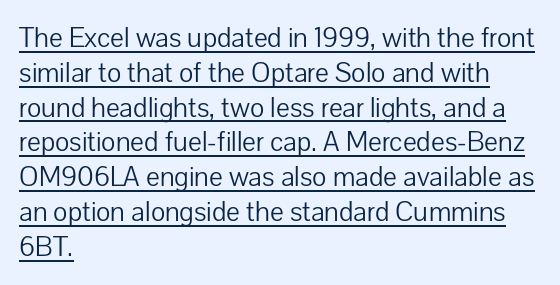
The image shows 29 px light sans-serif type, upright; set left-aligned, line spacing 1.2x, normal letter spacing, underlined; low stroke contrast and a medium x-height.
